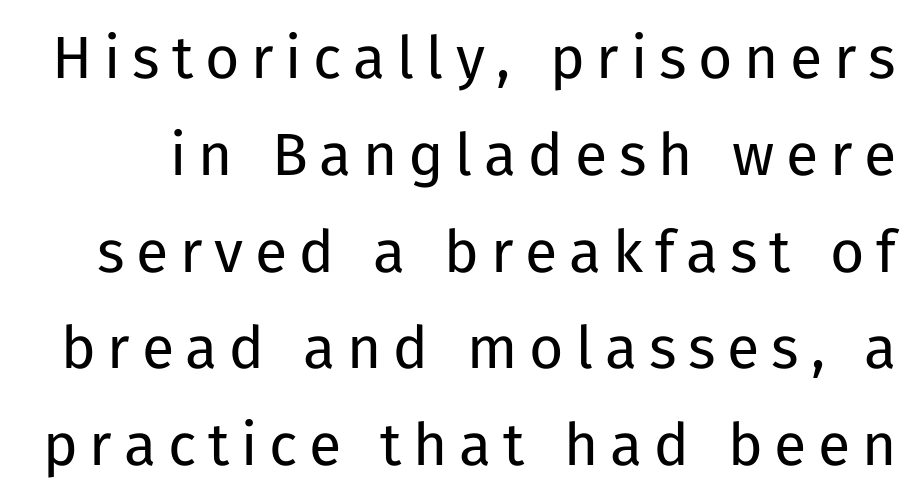
The face looks like a standard text weight, possibly lighter. You could not count columns in this text — the font is proportionally spaced. It's the straight-up-and-down kind of type. Serifs: no, the terminals of the letterforms are clean. The rows are spaced the way most documents space them. Tracking value appears strongly positive — letters spread wide.
